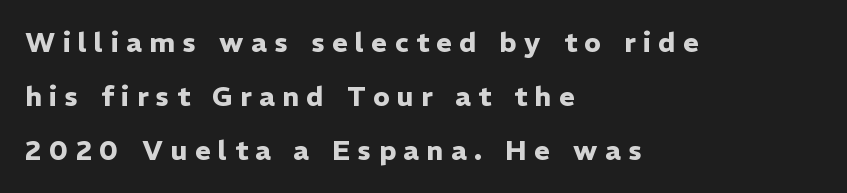
{"italic": "no", "bold": "yes", "underline": "no", "align": "left", "line_spacing": "loose", "line_spacing_ratio": 2.0, "letter_spacing": "wide", "letter_spacing_em": 0.28, "glyph_px": 27}
